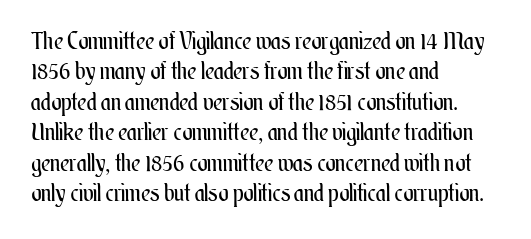
Q: Is the text bold? A: No.
Q: Is the text italic (slanted)? A: No, it is upright.
Q: Is the text underlined? A: No.
Q: How is the paragraph aligned? A: Left-aligned.
Q: Is the spacing between letters normal or unusually wide? A: Normal.
Q: Is the spacing between lines tight, normal or loose? A: Normal.
